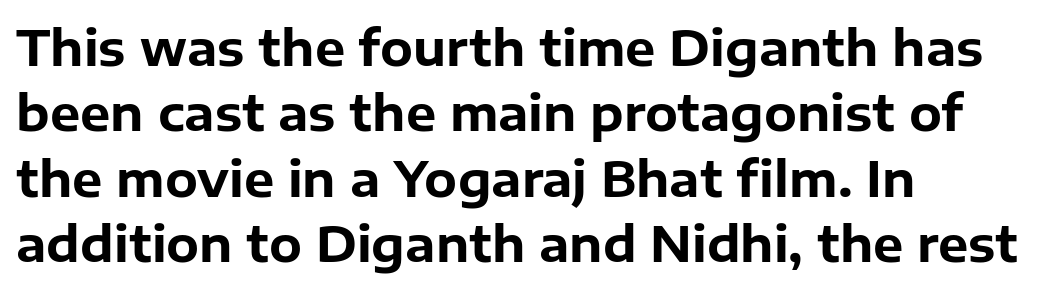
The image shows 48 px bold sans-serif type, upright; set left-aligned, normal line spacing (1.36x), normal letter spacing, not underlined; low stroke contrast and a medium x-height.
